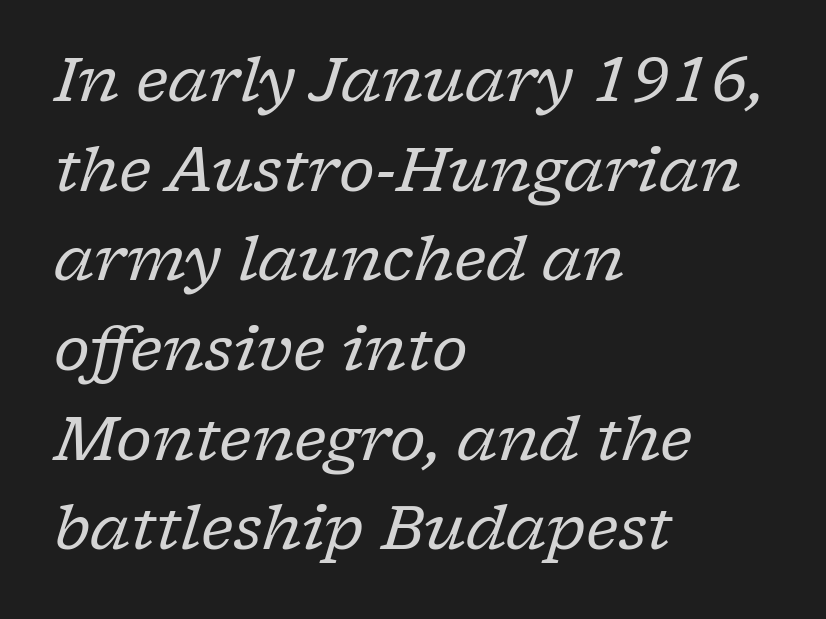
The image shows 61 px regular-weight serif type, italic (leaning right); set left-aligned, normal line spacing (1.47x), normal letter spacing, not underlined; low stroke contrast and a medium x-height.
